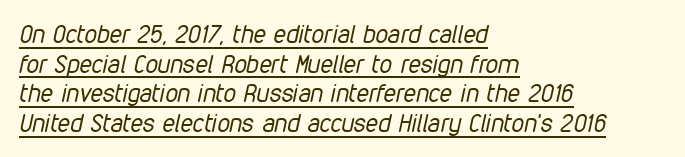
Decoration check: the copy is underlined. This sample uses plain, unmodified letter spacing. Stem width sits at or under what a default text font uses. The passage is arranged the way most books set body copy — flush left. When letters slant like this, we call the style italic.
